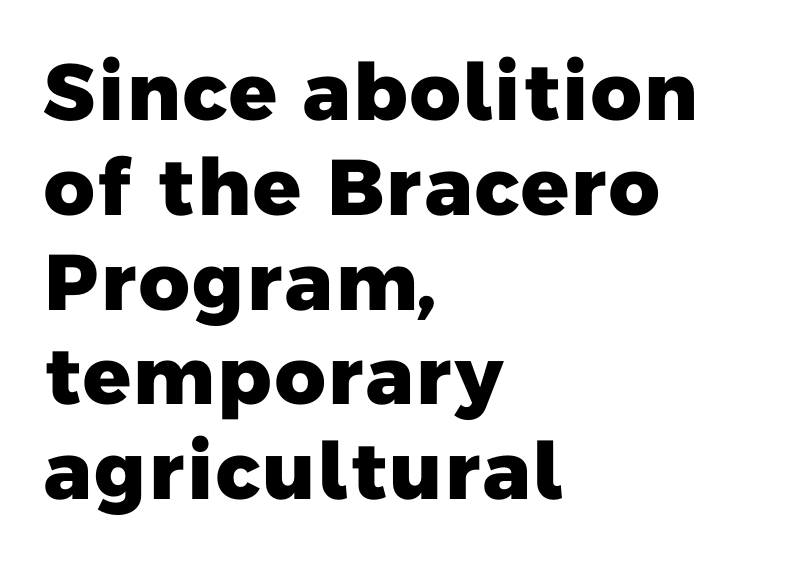
{"serif": "no", "bold": "yes", "weight": "heavy", "width": "normal", "stroke_contrast": "low", "x_height": "medium", "monospaced": "no", "underline": "no", "align": "left", "line_spacing_ratio": 1.2, "letter_spacing": "normal", "letter_spacing_em": 0.0, "glyph_px": 79}
